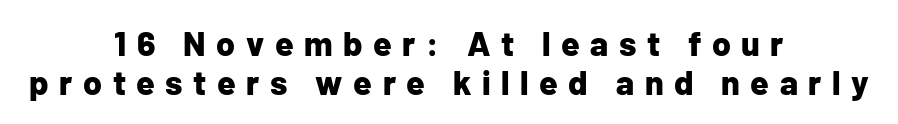
Q: Is the text bold? A: Yes.
Q: Is the text italic (slanted)? A: No, it is upright.
Q: Is the typeface a serif or a sans-serif typeface? A: Sans-serif.
Q: Is the text underlined? A: No.
Q: How is the paragraph aligned? A: Centered.
Q: Is the spacing between letters normal or unusually wide? A: Unusually wide.
Q: Is the spacing between lines tight, normal or loose? A: Tight.
Q: Width (condensed, normal, or wide)? A: Normal.
Q: Stroke contrast? A: Low.
Q: x-height? A: Medium.
Q: Monospaced? A: No.
